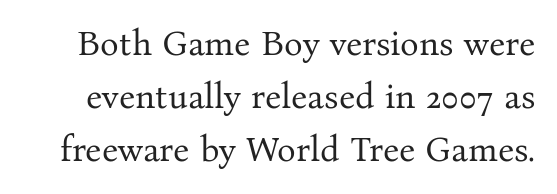
Beneath every word, the page is bare. Is this a fixed-width face? No — the glyphs have proportional, varying widths. These glyphs show unthickened strokes, regular width or finer. A typesetter would label this face a serif. Is there much room between lines? A standard amount, neither cramped nor airy. The horizontal fit of the characters is conventional and even.
